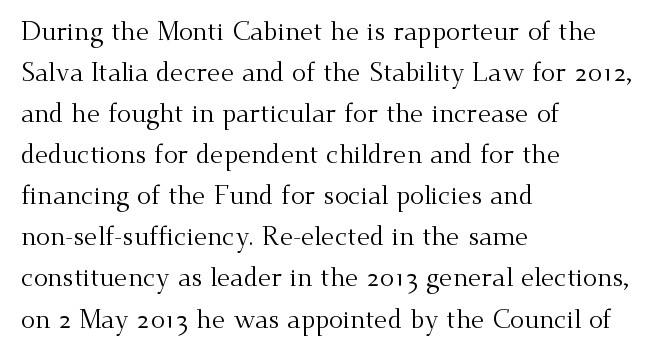
The image shows 26 px text type, upright; set left-aligned, normal line spacing (1.58x), normal letter spacing, not underlined.
